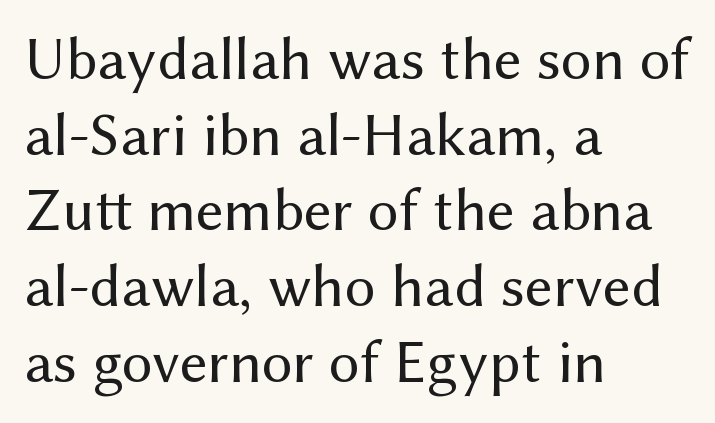
{"serif": "no", "italic": "no", "bold": "no", "weight": "regular", "width": "normal", "stroke_contrast": "medium", "x_height": "medium", "monospaced": "no", "underline": "no", "align": "left", "line_spacing_ratio": 1.24, "letter_spacing": "normal", "letter_spacing_em": 0.0, "glyph_px": 61}
